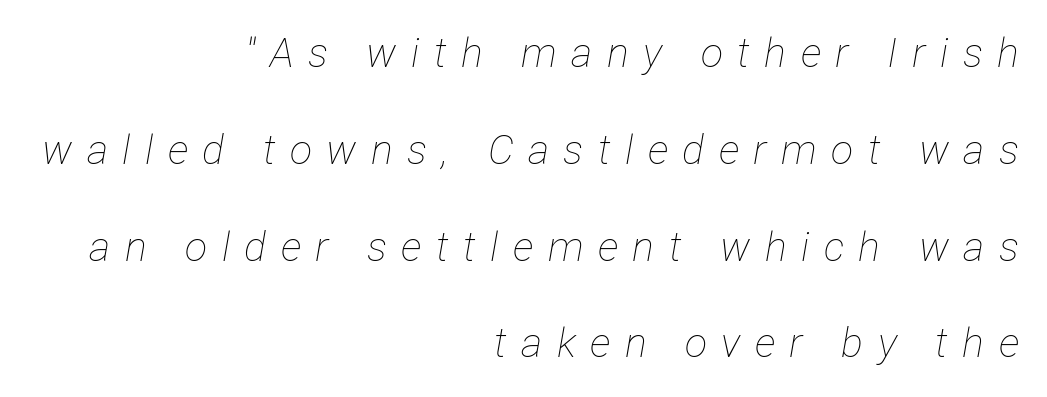
{"italic": "yes", "lean": "right", "slant_degrees": 12, "bold": "no", "weight": "thin", "width": "condensed", "stroke_contrast": "low", "x_height": "medium", "monospaced": "no", "underline": "no", "align": "right", "line_spacing": "loose", "line_spacing_ratio": 2.36, "letter_spacing": "wide", "letter_spacing_em": 0.35, "glyph_px": 41}
